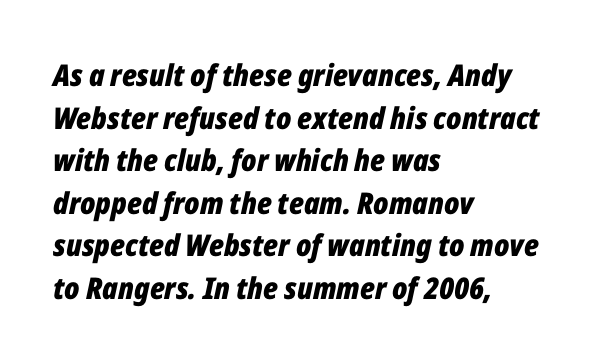
Leading: standard. Horizontal alignment here is leftward, the default for most running prose. Does extra space separate the letters? No, they use regular spacing. Has an underline been added? It has not.
